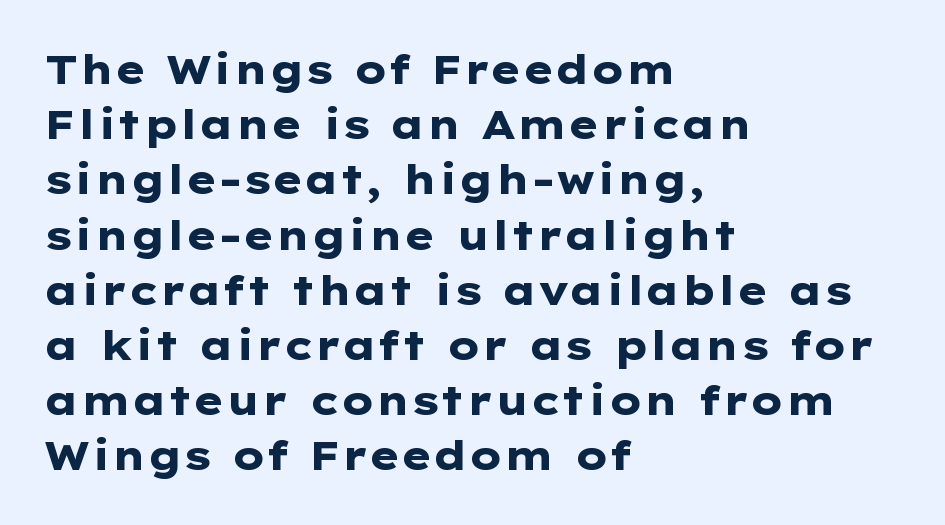
{"serif": "no", "italic": "no", "bold": "yes", "weight": "heavy", "width": "wide", "stroke_contrast": "low", "x_height": "medium", "monospaced": "no", "underline": "no", "align": "left", "line_spacing": "normal", "line_spacing_ratio": 1.38, "letter_spacing": "normal", "letter_spacing_em": 0.0, "glyph_px": 40}
